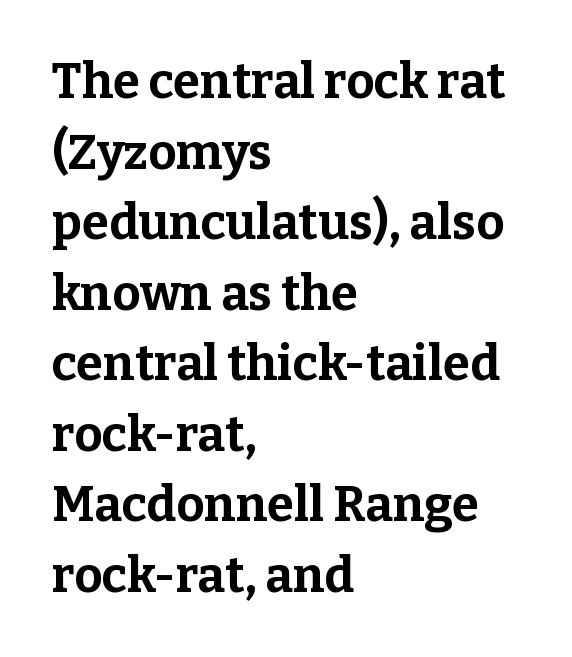
The image shows 49 px bold serif type, upright; set left-aligned, normal line spacing (1.44x), normal letter spacing, not underlined; low stroke contrast and a medium x-height.
